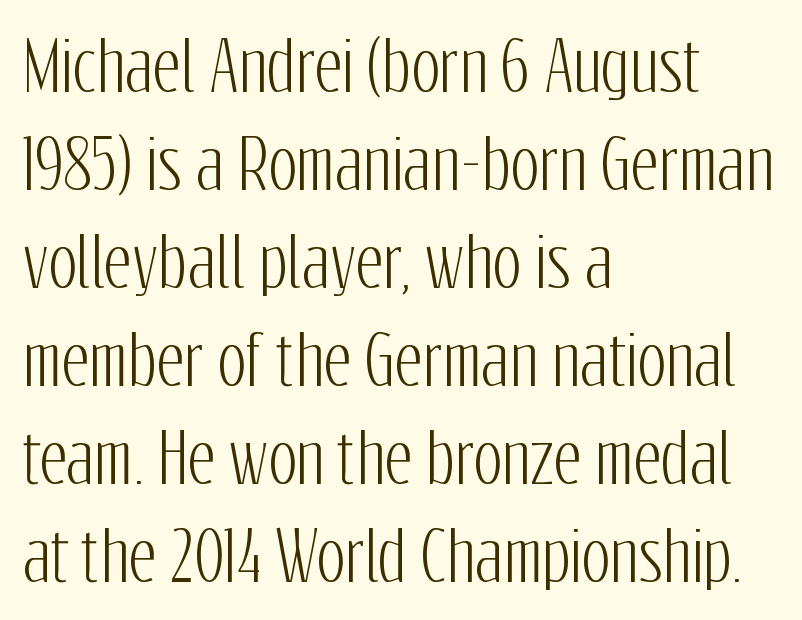
{"serif": "no", "italic": "no", "width": "condensed", "stroke_contrast": "low", "x_height": "medium", "monospaced": "no", "underline": "no", "align": "left", "line_spacing": "normal", "line_spacing_ratio": 1.44, "letter_spacing": "normal", "letter_spacing_em": 0.0, "glyph_px": 68}
